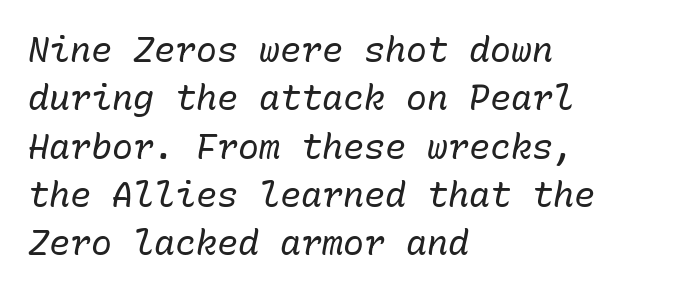
Which margin do the lines hug? The left one — the right edge is uneven. The passage shown stacks its lines at a standard gap. The whole block is typeset with a tilt. The font sits on the lighter half of the weight spectrum, regular included. Compared with typical body copy, the letter spacing here is the same.
